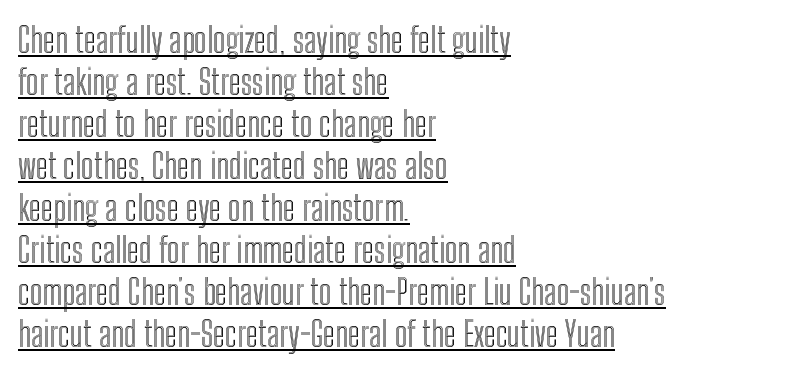
{"italic": "no", "width": "condensed", "x_height": "medium", "monospaced": "no", "underline": "yes", "align": "left", "line_spacing_ratio": 1.2, "letter_spacing": "normal", "letter_spacing_em": 0.0, "glyph_px": 35}
